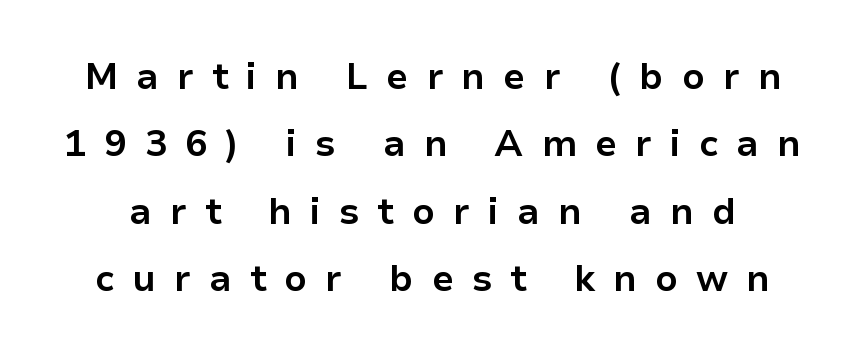
How are the letters spaced? Widely, with obvious added tracking. Quick note: not italic, upright. Honestly, there is no underline to notice here at all. Set as a true bold cut, around the 700 mark.
